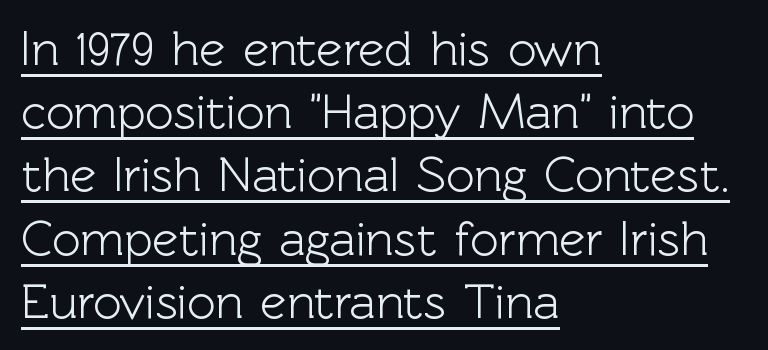
{"serif": "no", "italic": "no", "width": "normal", "x_height": "medium", "monospaced": "no", "underline": "yes", "align": "left", "line_spacing": "normal", "line_spacing_ratio": 1.29, "letter_spacing": "normal", "letter_spacing_em": 0.0, "glyph_px": 49}
